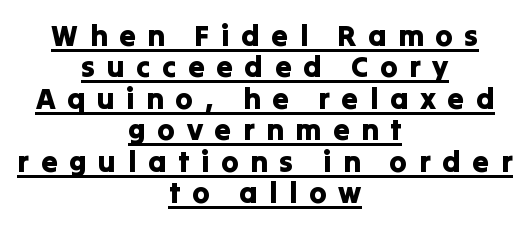
{"serif": "no", "italic": "no", "width": "normal", "stroke_contrast": "low", "x_height": "medium", "monospaced": "no", "underline": "yes", "align": "center", "line_spacing": "tight", "line_spacing_ratio": 1.05, "letter_spacing": "wide", "letter_spacing_em": 0.38, "glyph_px": 30}
